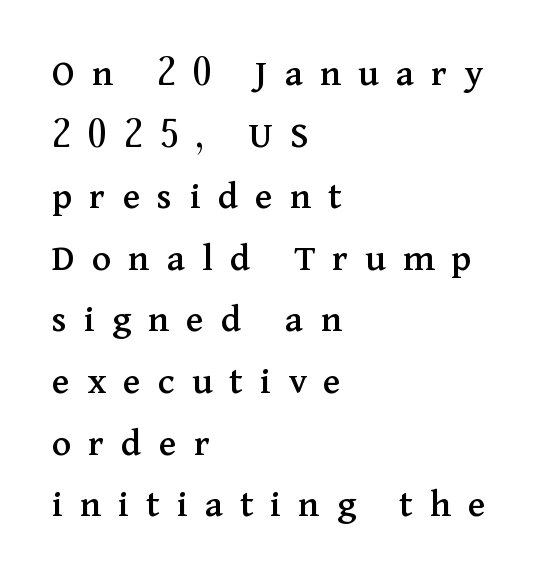
The image shows 40 px serif type, upright; set left-aligned, normal line spacing (1.54x), unusually wide letter spacing (+0.43 em), not underlined; medium stroke contrast and a medium x-height.
